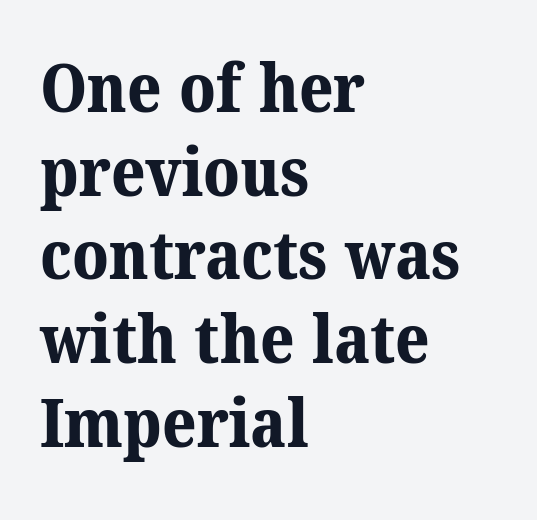
Letter spacing: default. Teacher's note: observe the even left margin — that is flush-left alignment. The baseline area is clear. The glyphs in this specimen are seriffed. The letters advance in unequal steps, a hallmark of proportional type. The vertical gap from one line to the next is medium.
